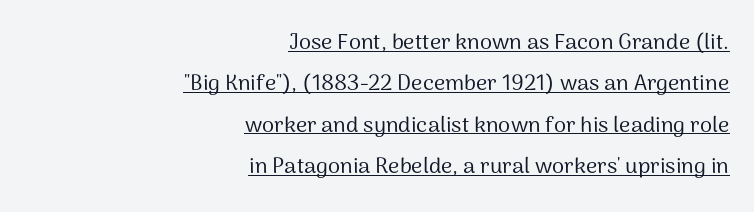
The image shows 22 px text type, upright; set right-aligned, line spacing 1.88x, normal letter spacing, underlined.
